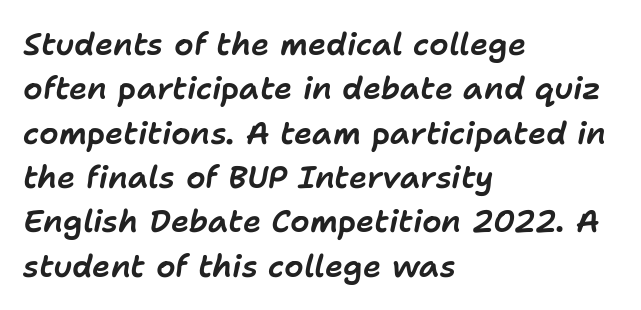
The image shows 31 px text type, italic (leaning right); set left-aligned, normal line spacing (1.43x), normal letter spacing, not underlined; low stroke contrast and a medium x-height.
